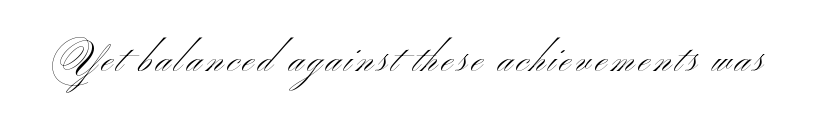
The image shows 38 px light, wide sans-serif type; set not underlined; medium stroke contrast and a small x-height.
